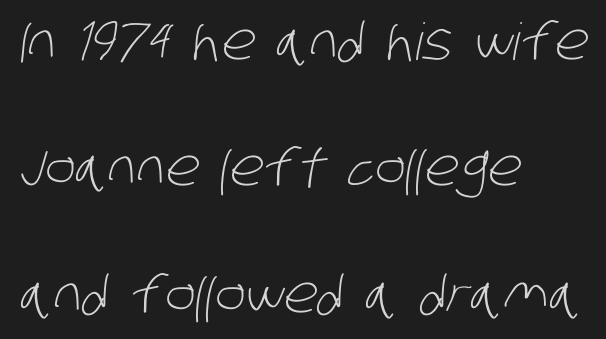
{"serif": "no", "bold": "no", "weight": "light", "width": "condensed", "stroke_contrast": "low", "x_height": "large", "monospaced": "no", "underline": "no", "align": "left", "line_spacing": "loose", "line_spacing_ratio": 2.48, "letter_spacing": "normal", "letter_spacing_em": 0.0, "glyph_px": 51}
